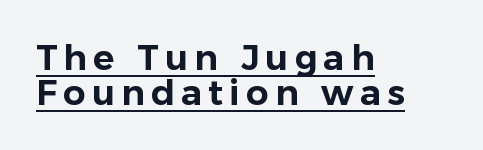
Q: Is the text italic (slanted)? A: No, it is upright.
Q: Is the typeface a serif or a sans-serif typeface? A: Sans-serif.
Q: Is the text underlined? A: Yes.
Q: How is the paragraph aligned? A: Left-aligned.
Q: Is the spacing between lines tight, normal or loose? A: Tight.
Q: Width (condensed, normal, or wide)? A: Normal.
Q: Stroke contrast? A: Low.
Q: x-height? A: Medium.
Q: Monospaced? A: No.
